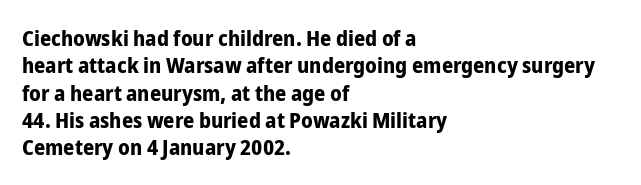
Q: Is the text bold? A: Yes.
Q: Is the text italic (slanted)? A: No, it is upright.
Q: Is the text underlined? A: No.
Q: How is the paragraph aligned? A: Left-aligned.
Q: Is the spacing between letters normal or unusually wide? A: Normal.
